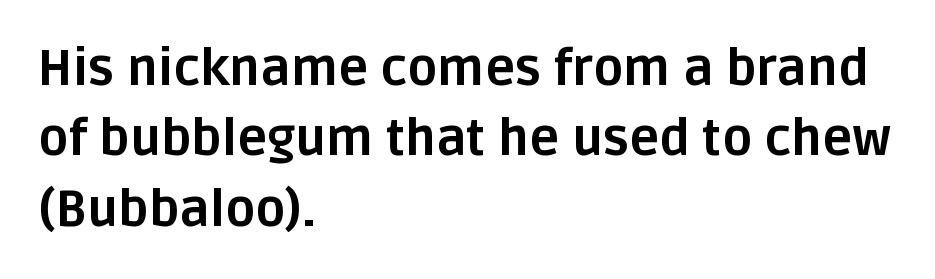
Q: Is the text bold? A: Yes.
Q: Is the text italic (slanted)? A: No, it is upright.
Q: Is the typeface a serif or a sans-serif typeface? A: Sans-serif.
Q: Is the text underlined? A: No.
Q: How is the paragraph aligned? A: Left-aligned.
Q: Is the spacing between letters normal or unusually wide? A: Normal.
Q: Is the spacing between lines tight, normal or loose? A: Normal.
Q: Width (condensed, normal, or wide)? A: Normal.
Q: Stroke contrast? A: Low.
Q: x-height? A: Large.
Q: Monospaced? A: No.
